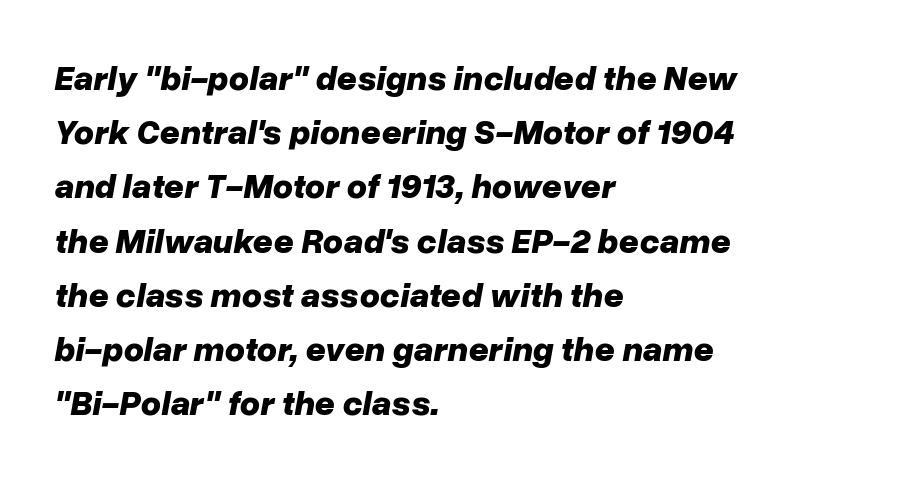
{"italic": "yes", "lean": "right", "slant_degrees": 10, "bold": "yes", "weight": "bold", "width": "normal", "stroke_contrast": "low", "x_height": "medium", "monospaced": "no", "underline": "no", "align": "left", "line_spacing": "normal", "line_spacing_ratio": 1.55, "letter_spacing": "normal", "letter_spacing_em": 0.0, "glyph_px": 35}
